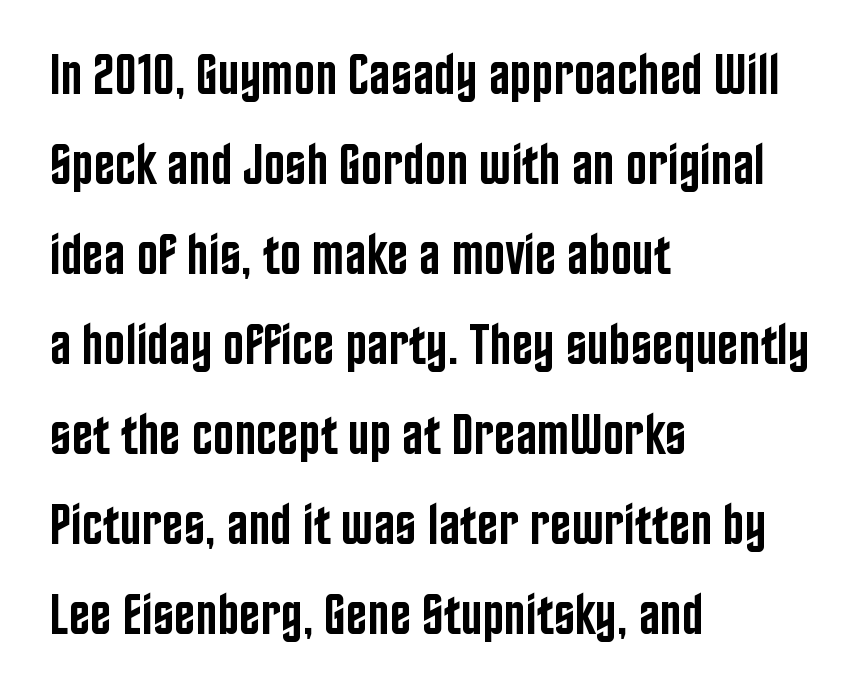
There is no visible air inserted between adjacent glyphs. Where is the straight margin? On the left. The rendering uses a moderate line-height, typical for paragraphs. This sample has the flowing, uneven cadence of proportional lettering.
